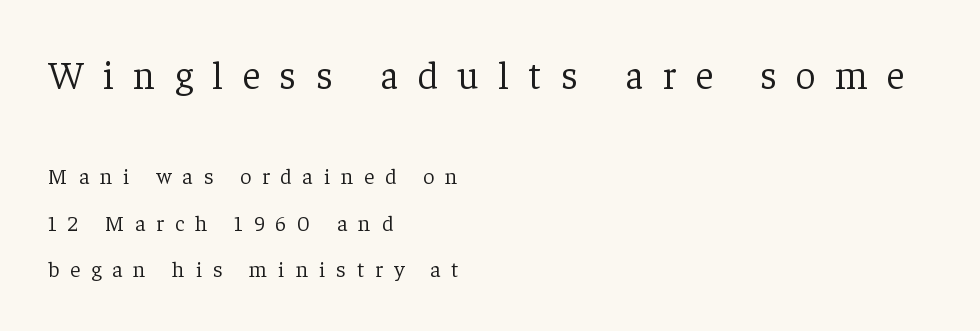
Q: Is the text bold? A: No.
Q: Is the text italic (slanted)? A: No, it is upright.
Q: Is the typeface a serif or a sans-serif typeface? A: Serif.
Q: Is the text underlined? A: No.
Q: How is the paragraph aligned? A: Left-aligned.
Q: Is the spacing between letters normal or unusually wide? A: Unusually wide.
Q: Is the spacing between lines tight, normal or loose? A: Loose.
Q: Which block of text is set in a larger size, the first (top) or the second (bottom)? A: The first (top) one.
Q: Width (condensed, normal, or wide)? A: Normal.
Q: Stroke contrast? A: Low.
Q: x-height? A: Medium.
Q: Monospaced? A: No.
